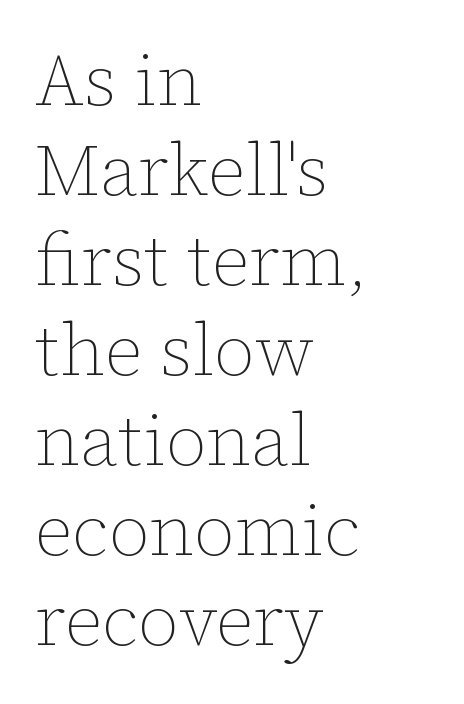
Q: Is the text bold? A: No.
Q: Is the text italic (slanted)? A: No, it is upright.
Q: Is the text underlined? A: No.
Q: How is the paragraph aligned? A: Left-aligned.
Q: Is the spacing between letters normal or unusually wide? A: Normal.
Q: Is the spacing between lines tight, normal or loose? A: Normal.
Q: Width (condensed, normal, or wide)? A: Normal.
Q: Stroke contrast? A: Low.
Q: x-height? A: Medium.
Q: Monospaced? A: No.
